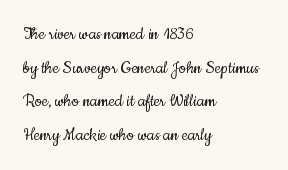
Q: Is the text bold? A: No.
Q: Is the text italic (slanted)? A: Yes.
Q: Is the text underlined? A: No.
Q: How is the paragraph aligned? A: Left-aligned.
Q: Is the spacing between letters normal or unusually wide? A: Normal.
Q: Is the spacing between lines tight, normal or loose? A: Normal.
